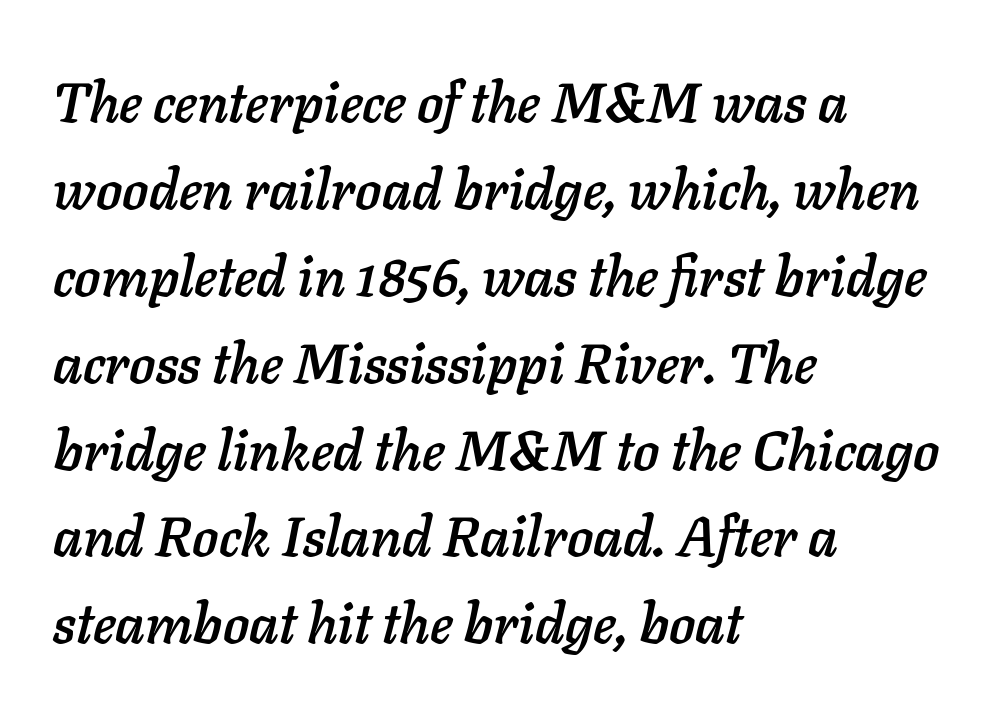
{"italic": "yes", "lean": "right", "slant_degrees": 11, "width": "normal", "stroke_contrast": "low", "x_height": "medium", "monospaced": "no", "underline": "no", "align": "left", "line_spacing": "normal", "line_spacing_ratio": 1.58, "letter_spacing": "normal", "letter_spacing_em": 0.0, "glyph_px": 55}
